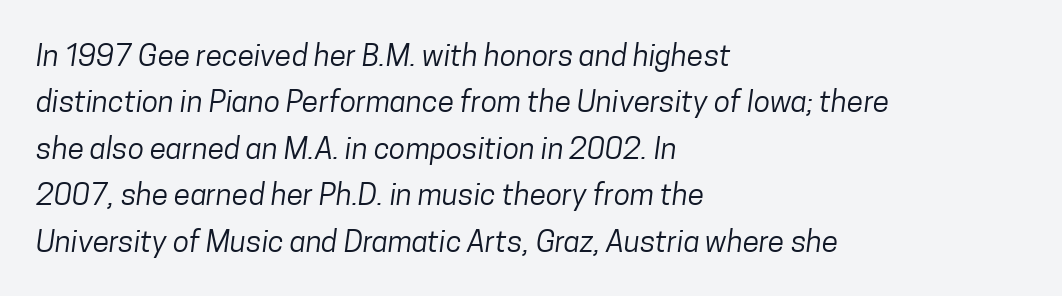
A sans-serif font was chosen for this passage. The glyphs are unaccompanied by any horizontal stroke below them. This block has exactly the height ordinary leading produces. The passage shown is typed in a proportional face where columns would drift. The passage is arranged the way most books set body copy — flush left.
